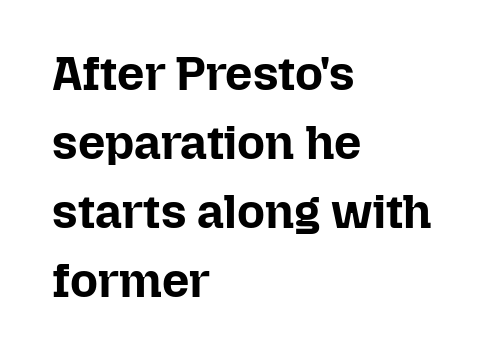
Is this a fixed-width face? No — the glyphs have proportional, varying widths. The rendering anchors every line to the left-hand side. The axis of the letterforms is exactly vertical. How would I describe the line gaps? Plain and ordinary. Weight: bold.
